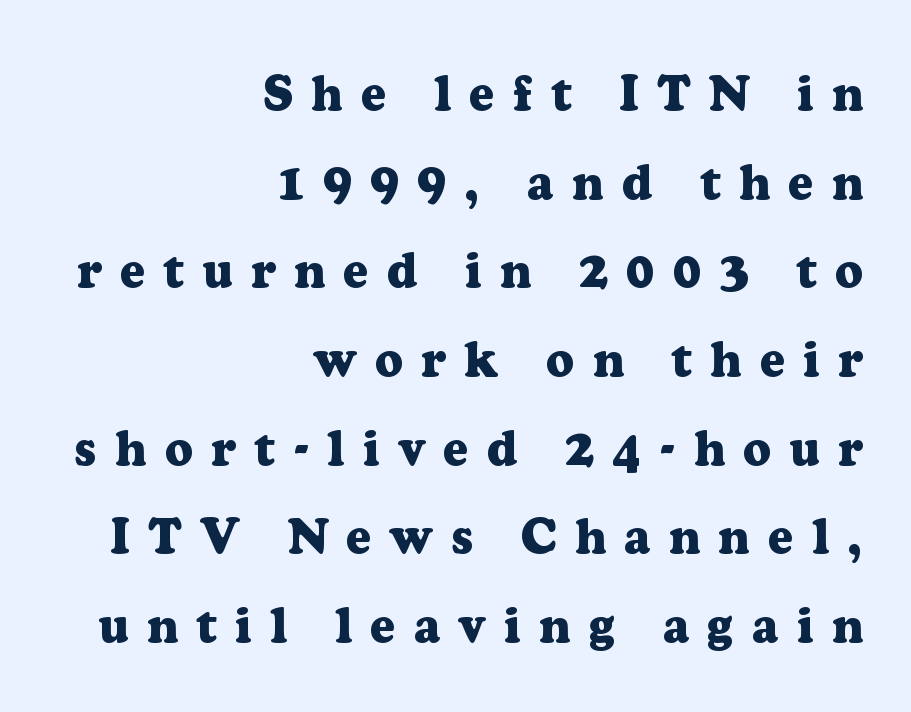
Q: Is the text bold? A: Yes.
Q: Is the text italic (slanted)? A: No, it is upright.
Q: Is the typeface a serif or a sans-serif typeface? A: Serif.
Q: Is the text underlined? A: No.
Q: How is the paragraph aligned? A: Right-aligned.
Q: Is the spacing between letters normal or unusually wide? A: Unusually wide.
Q: Width (condensed, normal, or wide)? A: Normal.
Q: Stroke contrast? A: Low.
Q: x-height? A: Medium.
Q: Monospaced? A: No.
